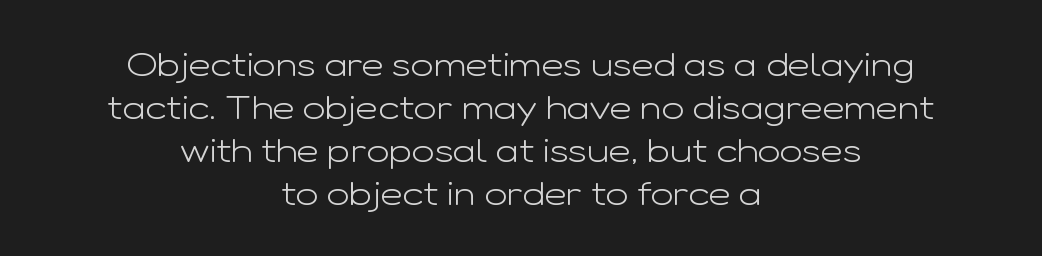
The passage shown has conventional tracking throughout. This is roman type, the default non-slanted kind. Is this a sans? Yes — the strokes have no serifs. The paragraph has two soft edges and a firm central axis. The area under the type is left untouched. The letters look calm and open, with moderate or lighter stems.
